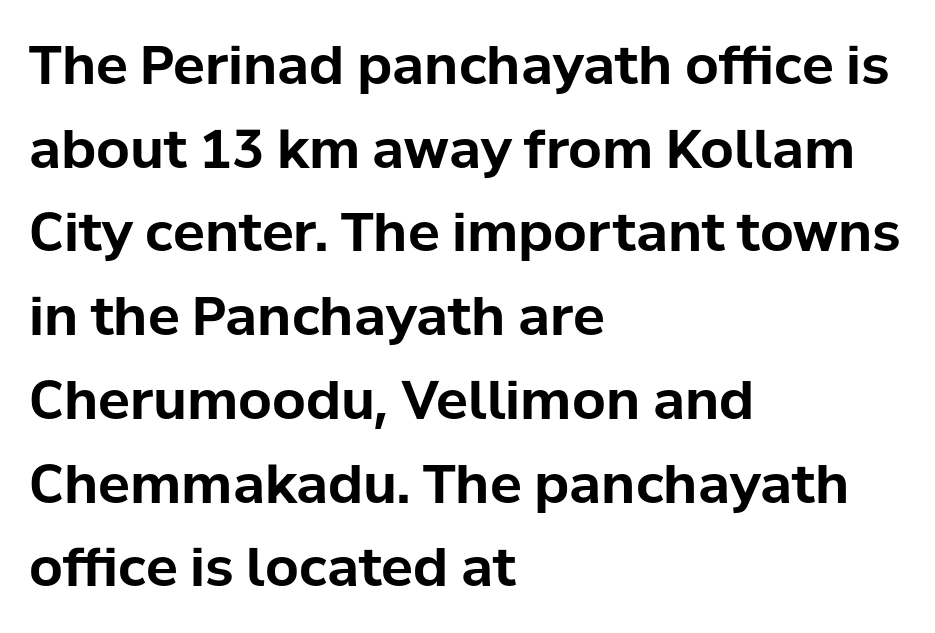
The image shows 53 px bold sans-serif type, upright; set left-aligned, normal line spacing (1.58x), normal letter spacing, not underlined; low stroke contrast and a medium x-height.
